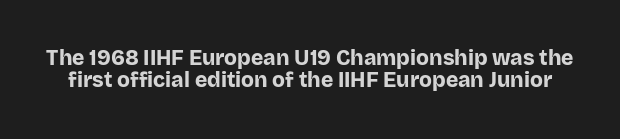
The image shows 21 px bold type, upright; set tight line spacing (1.05x), normal letter spacing, not underlined.
